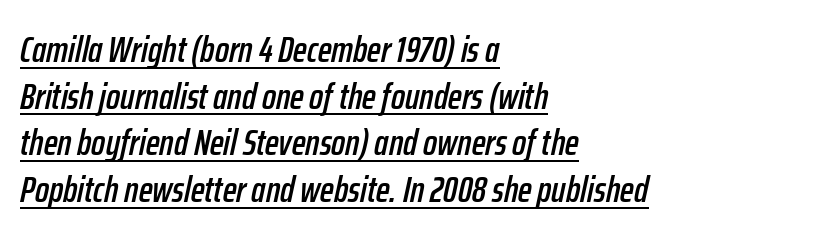
Quick note: underline on. What stands out about the letter spacing? Nothing — it is the standard amount. Spacing verdict: proportional, widths tailored to each character. In CSS terms this would be text-align: left. The whole block is typeset with a tilt. Regular leading.
